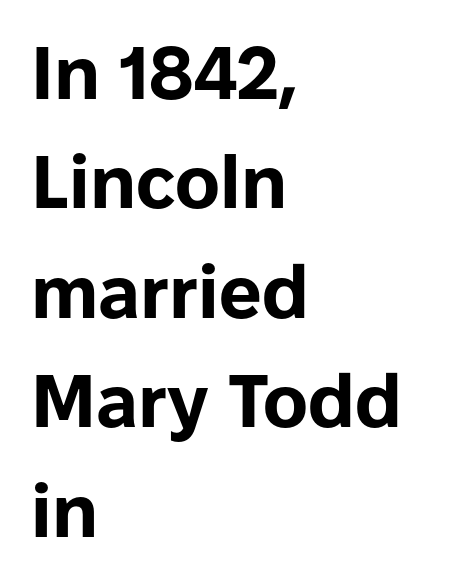
The image shows 75 px bold sans-serif type, upright; set left-aligned, normal line spacing (1.46x), normal letter spacing, not underlined; low stroke contrast and a medium x-height.
